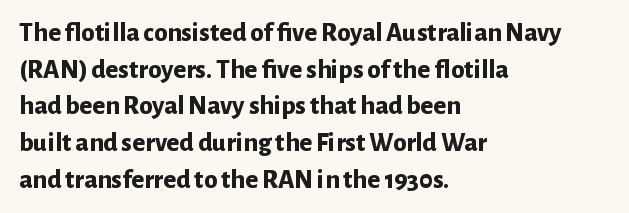
The image shows 27 px bold type, upright; set left-aligned, normal line spacing (1.36x), normal letter spacing, not underlined.
